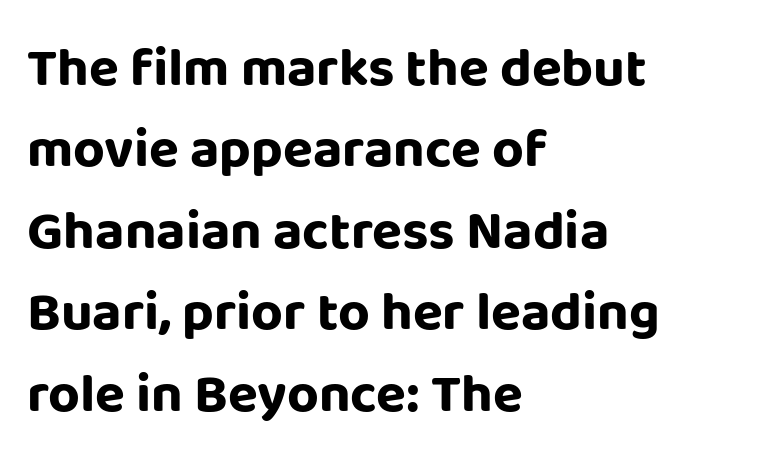
The paragraph shown leans on its left margin. This sample uses plain, unmodified letter spacing. Do the characters align in a grid? No, the font is proportional. Nothing sits at the stroke ends, so this counts as sans-serif. Notice how descenders clear the ascenders below comfortably — that's standard leading.
